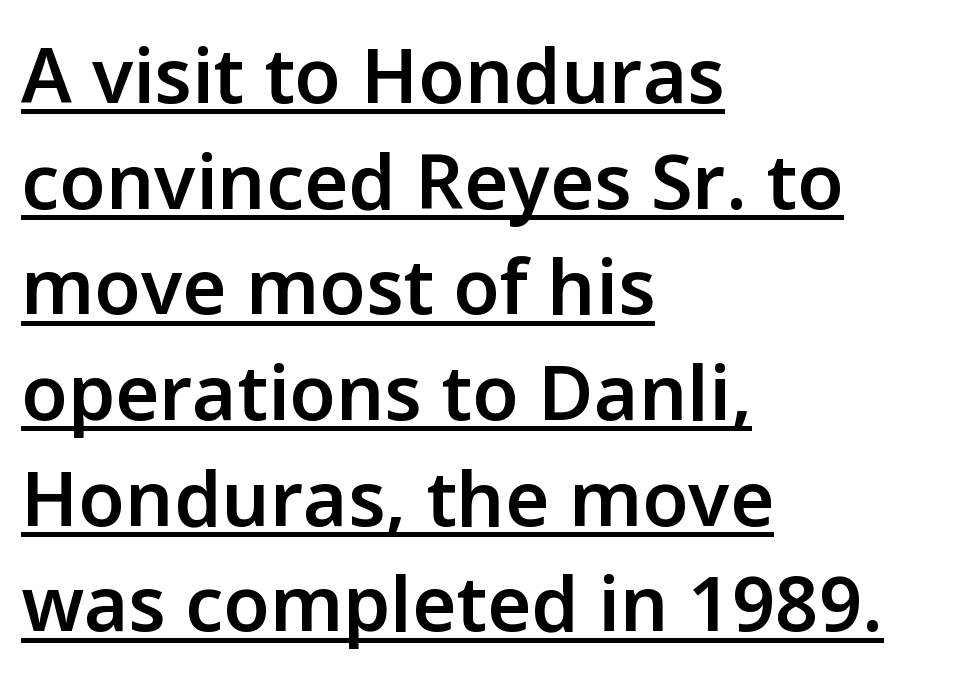
Rows of type keep a routine distance in the vertical direction. What kind of face is this? One without serifs — a sans. Vertical strokes here are truly vertical. Between one letter and the next there's only the usual sliver of space.
